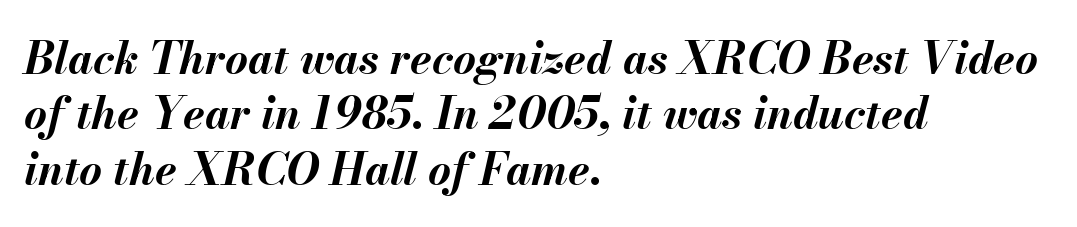
The image shows 44 px bold type, italic (leaning right); set left-aligned, normal line spacing (1.26x), normal letter spacing, not underlined; medium stroke contrast and a small x-height.
